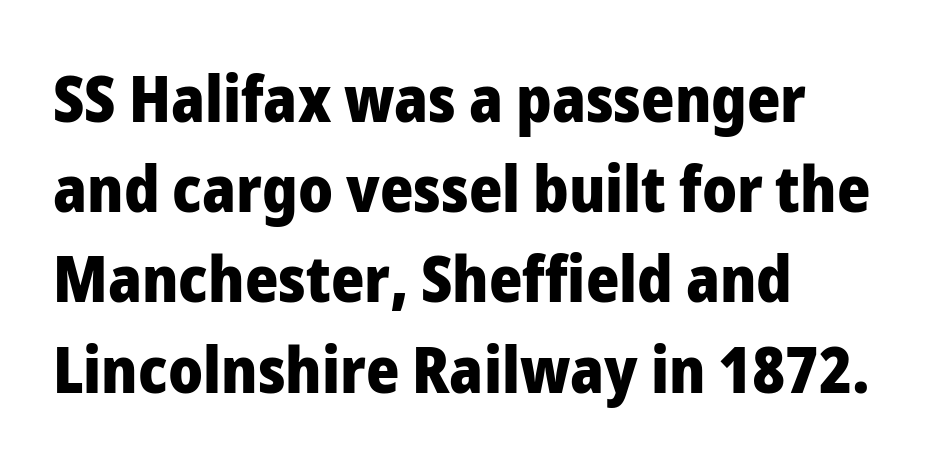
{"serif": "no", "italic": "no", "bold": "yes", "weight": "heavy", "width": "normal", "stroke_contrast": "low", "x_height": "medium", "monospaced": "no", "underline": "no", "align": "left", "line_spacing": "normal", "line_spacing_ratio": 1.41, "letter_spacing": "normal", "letter_spacing_em": 0.0, "glyph_px": 64}
